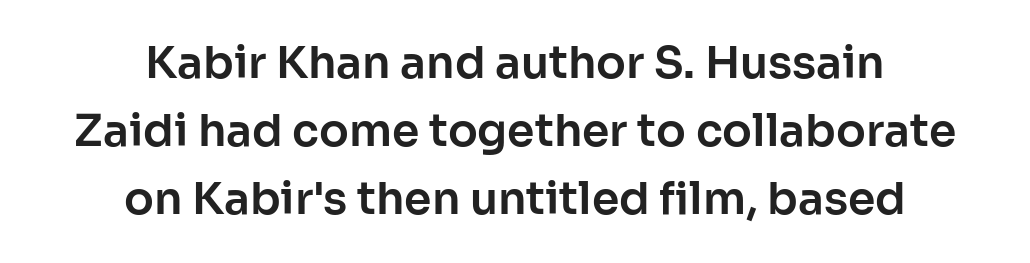
Between one letter and the next there's only the usual sliver of space. Just letters on the line, the space beneath them empty. These lines are rendered in a variable-pitch font. Line spacing here is normal. Posture: upright roman. One-word summary of the alignment: center.
